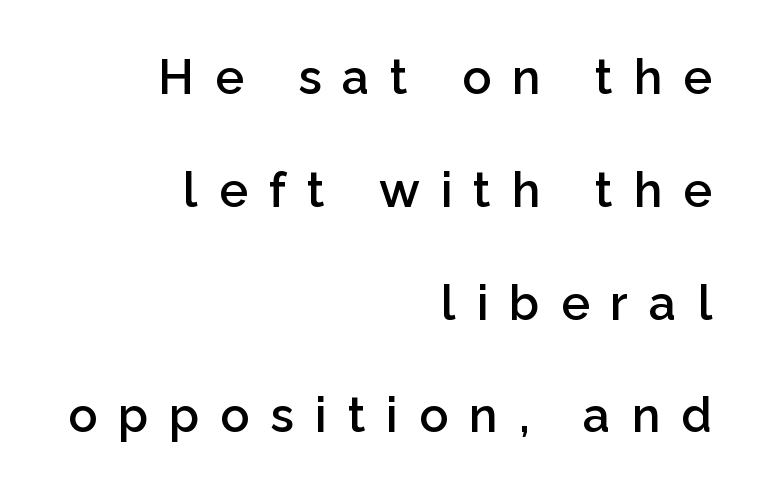
Horizontal alignment here is rightward, an uncommon choice for prose. The passage shown is typed in a proportional face where columns would drift. A typesetter would call this leading open, well beyond the default. A roman cut, with each character standing at attention. Is the letter spacing exaggerated? Yes — the characters are pushed far apart.
